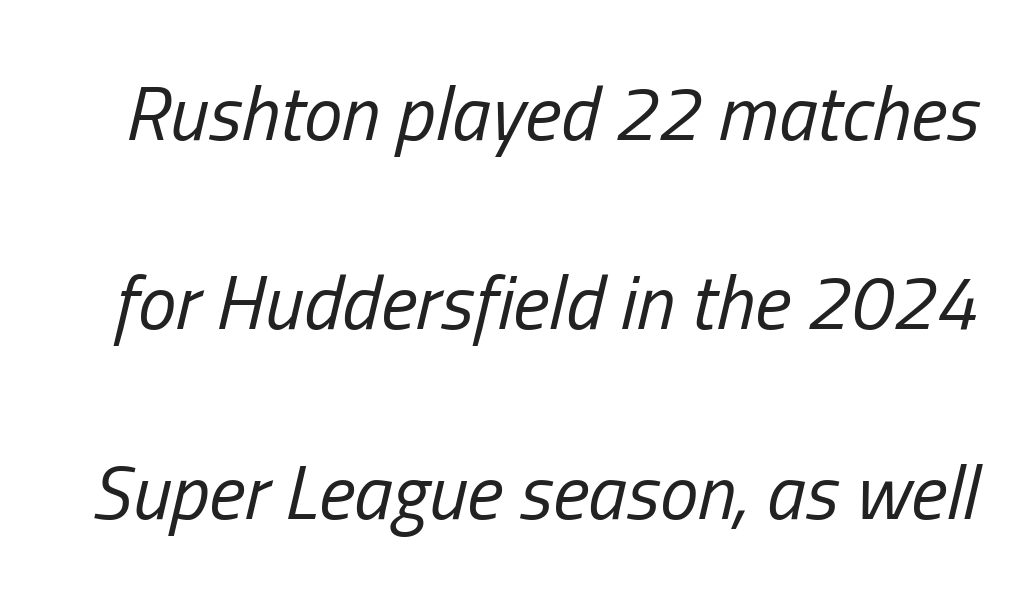
Q: Is the text bold? A: No.
Q: Is the text italic (slanted)? A: Yes, it leans right by about 13 degrees.
Q: Is the text underlined? A: No.
Q: Is the spacing between letters normal or unusually wide? A: Normal.
Q: Is the spacing between lines tight, normal or loose? A: Loose.
Q: Width (condensed, normal, or wide)? A: Condensed.
Q: Stroke contrast? A: Low.
Q: x-height? A: Medium.
Q: Monospaced? A: No.
